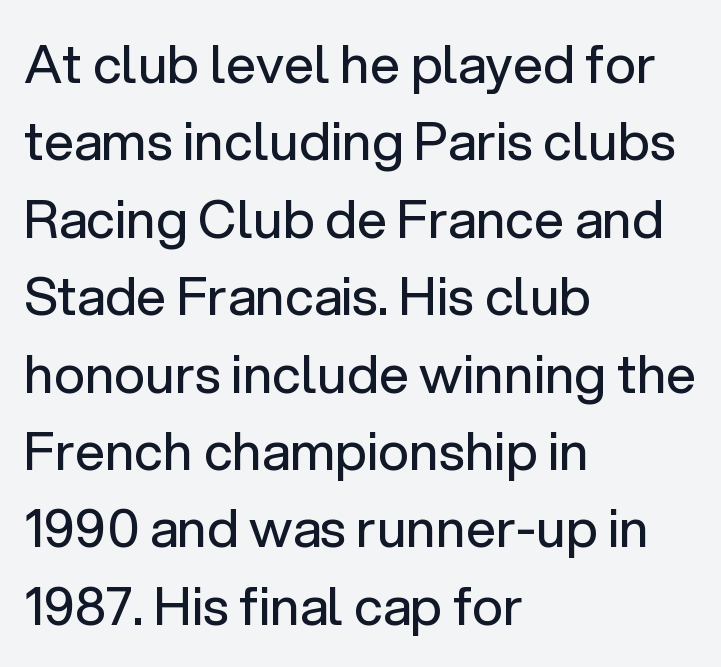
The image shows 53 px regular-weight sans-serif type, upright; set left-aligned, normal line spacing (1.46x), normal letter spacing, not underlined; low stroke contrast and a medium x-height.
